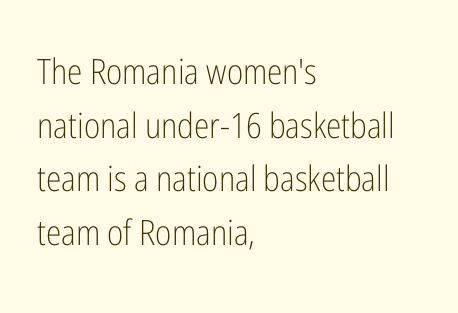
Q: Is the text bold? A: No.
Q: Is the text italic (slanted)? A: No, it is upright.
Q: Is the typeface a serif or a sans-serif typeface? A: Sans-serif.
Q: Is the text underlined? A: No.
Q: How is the paragraph aligned? A: Left-aligned.
Q: Is the spacing between letters normal or unusually wide? A: Normal.
Q: Is the spacing between lines tight, normal or loose? A: Normal.
Q: Width (condensed, normal, or wide)? A: Condensed.
Q: Stroke contrast? A: Low.
Q: x-height? A: Medium.
Q: Monospaced? A: No.
